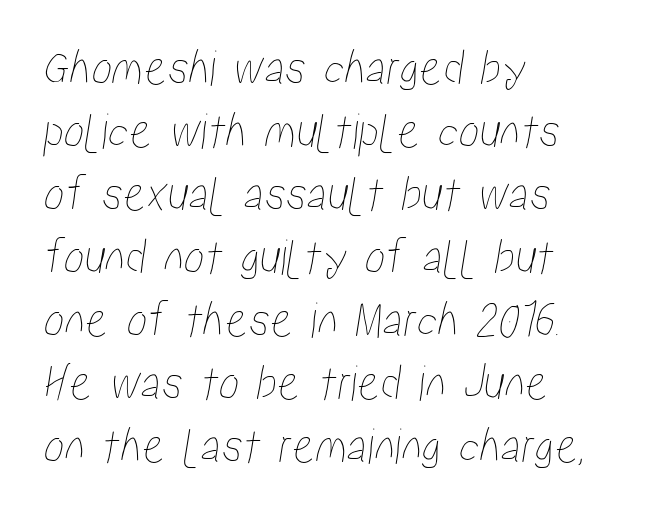
The image shows 52 px condensed type; set left-aligned, line spacing 1.21x, normal letter spacing, not underlined; low stroke contrast and a medium x-height.
